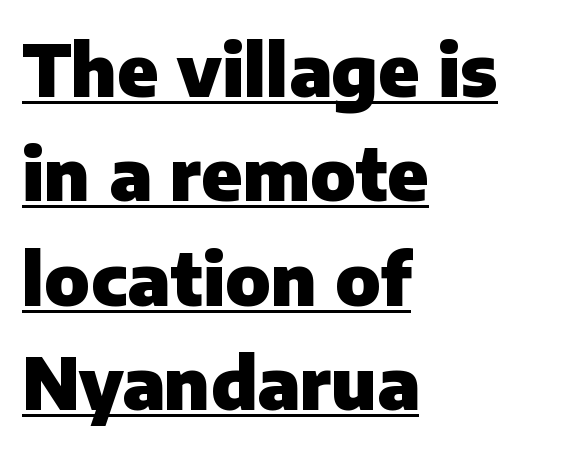
The letters advance in unequal steps, a hallmark of proportional type. This sample keeps an unexceptional amount of space between lines. Leftover space on each line is placed entirely after the last word. Underlined type. Tracking here is standard; glyphs follow each other at the usual distance. It's the straight-up-and-down kind of type.
